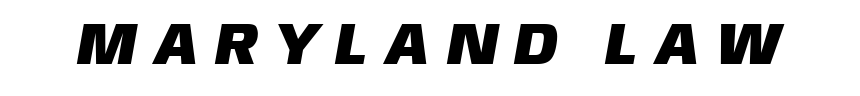
The image shows 59 px sans-serif type; set unusually wide letter spacing (+0.32 em), not underlined; low stroke contrast and a large x-height.
